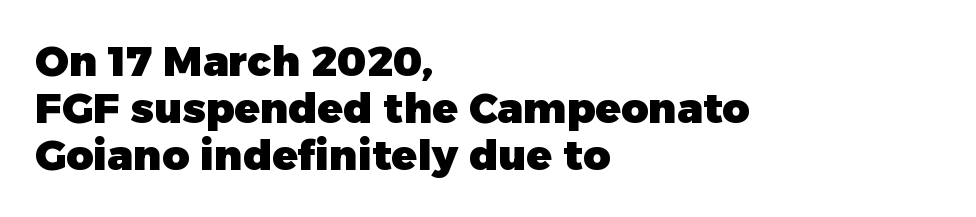
Q: Is the text bold? A: Yes.
Q: Is the text italic (slanted)? A: No, it is upright.
Q: Is the typeface a serif or a sans-serif typeface? A: Sans-serif.
Q: Is the text underlined? A: No.
Q: How is the paragraph aligned? A: Left-aligned.
Q: Is the spacing between letters normal or unusually wide? A: Normal.
Q: Is the spacing between lines tight, normal or loose? A: Tight.
Q: Width (condensed, normal, or wide)? A: Normal.
Q: Stroke contrast? A: Low.
Q: x-height? A: Medium.
Q: Monospaced? A: No.
